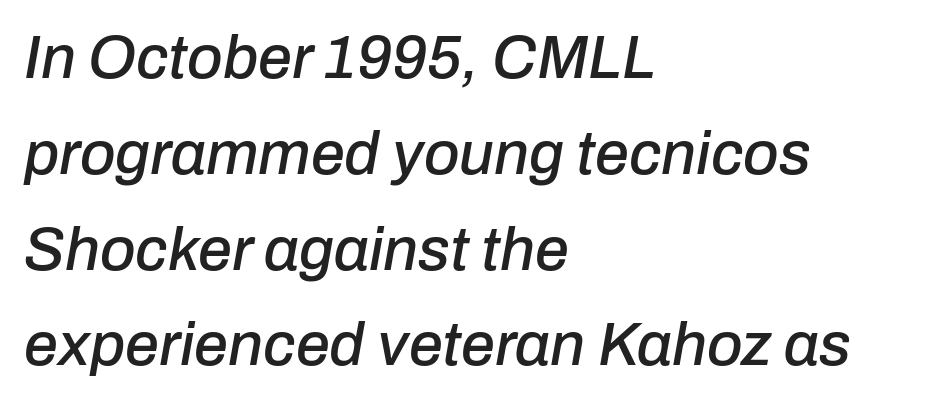
{"italic": "yes", "lean": "right", "slant_degrees": 10, "width": "normal", "stroke_contrast": "low", "x_height": "medium", "monospaced": "no", "underline": "no", "align": "left", "line_spacing": "normal", "line_spacing_ratio": 1.57, "letter_spacing": "normal", "letter_spacing_em": 0.0, "glyph_px": 61}
